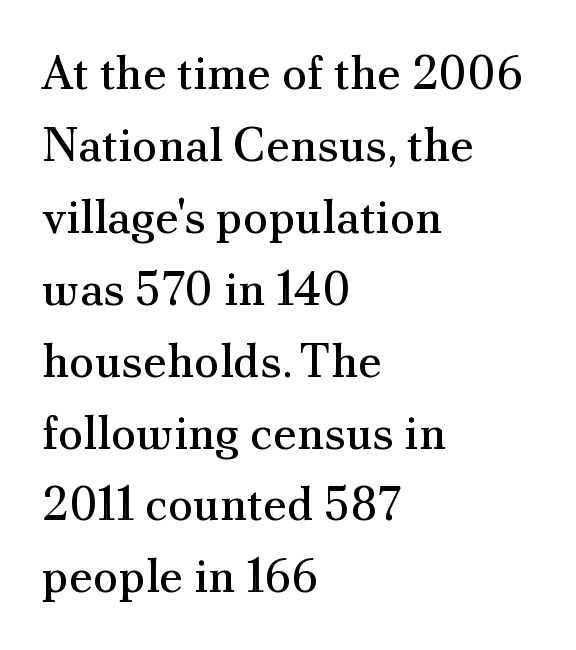
{"serif": "yes", "italic": "no", "bold": "no", "weight": "regular", "width": "normal", "stroke_contrast": "medium", "x_height": "small", "monospaced": "no", "underline": "no", "align": "left", "line_spacing": "normal", "line_spacing_ratio": 1.53, "letter_spacing": "normal", "letter_spacing_em": 0.0, "glyph_px": 47}
